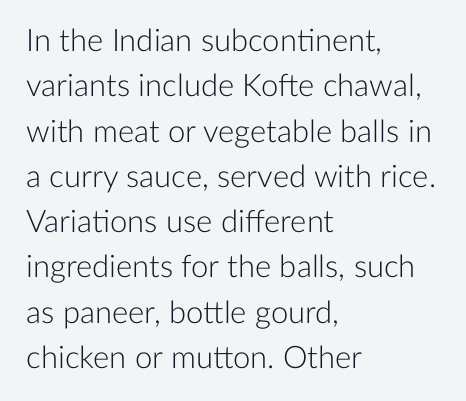
The image shows 31 px light sans-serif type, upright; set left-aligned, normal line spacing (1.46x), normal letter spacing, not underlined; low stroke contrast and a medium x-height.
